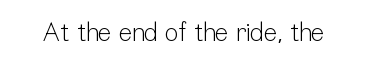
Q: Is the text bold? A: No.
Q: Is the text italic (slanted)? A: No, it is upright.
Q: Is the text underlined? A: No.
Q: Is the spacing between letters normal or unusually wide? A: Normal.
